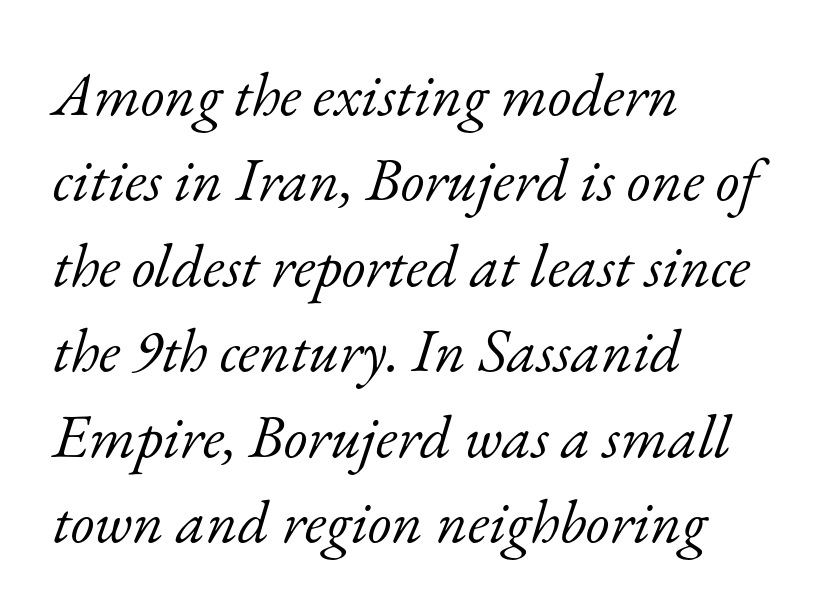
Q: Is the text bold? A: No.
Q: Is the text italic (slanted)? A: Yes, it leans right by about 17 degrees.
Q: Is the typeface a serif or a sans-serif typeface? A: Serif.
Q: Is the text underlined? A: No.
Q: How is the paragraph aligned? A: Left-aligned.
Q: Is the spacing between letters normal or unusually wide? A: Normal.
Q: Is the spacing between lines tight, normal or loose? A: Normal.
Q: Width (condensed, normal, or wide)? A: Normal.
Q: Stroke contrast? A: Low.
Q: x-height? A: Small.
Q: Monospaced? A: No.
